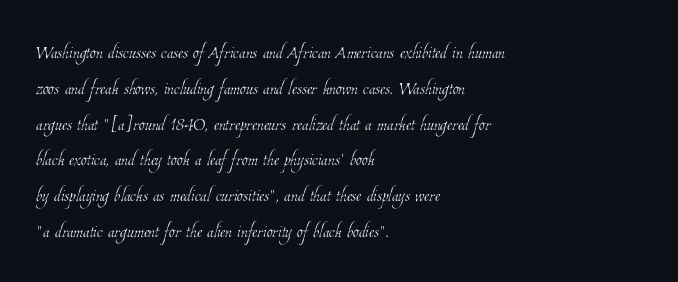
Q: Is the text bold? A: No.
Q: Is the text underlined? A: No.
Q: How is the paragraph aligned? A: Left-aligned.
Q: Is the spacing between letters normal or unusually wide? A: Normal.
Q: Is the spacing between lines tight, normal or loose? A: Normal.
